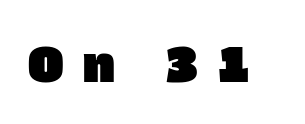
The passage shown is typeset with a sans-serif family. Plain, unruled lines of type. What stands out about the letter spacing? Its width — letters are far apart. The passage shown is typed in a proportional face where columns would drift.
